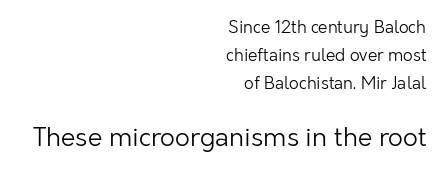
{"italic": "no", "bold": "no", "underline": "no", "align": "right", "line_spacing": "normal", "line_spacing_ratio": 1.65, "letter_spacing": "normal", "letter_spacing_em": 0.0, "larger_block": "second", "size_ratio": 1.53, "glyph_px": 26}
